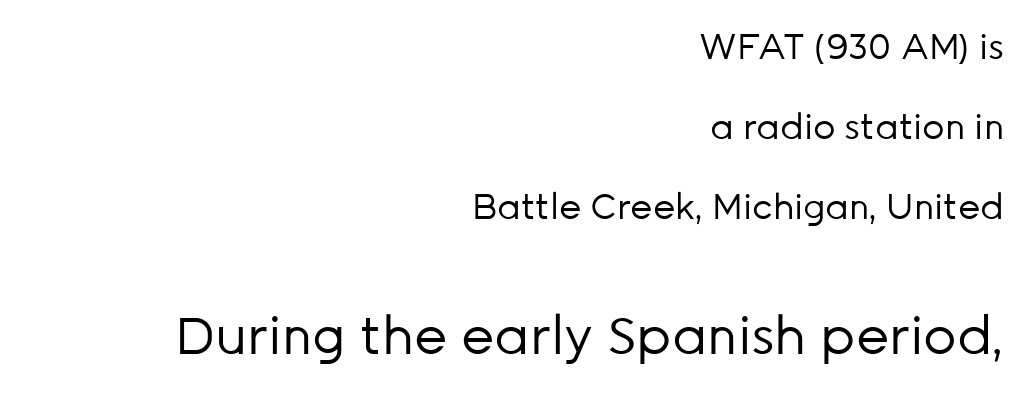
Spacing verdict: proportional, widths tailored to each character. A light-to-regular cut is what we see here. The typesetter chose a ragged-left arrangement here. The foot of each line stays bare and open. Quick note: interline space is abundant. Honestly, the letter spacing is just normal — you wouldn't notice it.
